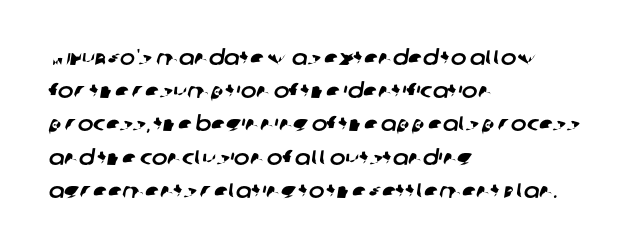
Decoration check: the copy has no underline. These lines are set flush left with a ragged right edge. A typesetter would call this leading conventional body-copy spacing. Caption: standard tracking, unaltered.
